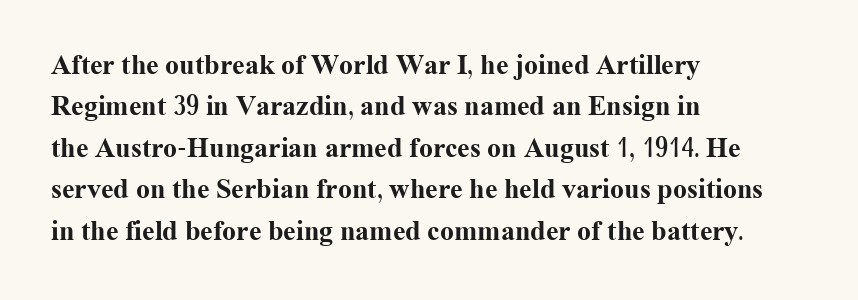
Q: Is the text bold? A: Yes.
Q: Is the text italic (slanted)? A: No, it is upright.
Q: Is the typeface a serif or a sans-serif typeface? A: Serif.
Q: Is the text underlined? A: No.
Q: How is the paragraph aligned? A: Left-aligned.
Q: Is the spacing between letters normal or unusually wide? A: Normal.
Q: Is the spacing between lines tight, normal or loose? A: Normal.
Q: Width (condensed, normal, or wide)? A: Normal.
Q: Stroke contrast? A: Medium.
Q: x-height? A: Medium.
Q: Monospaced? A: No.
